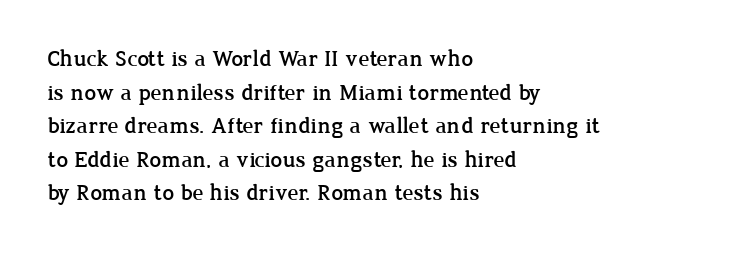
Notice how the passage keeps a crisp vertical edge on the left only. Ascenders rise straight up at ninety degrees. The passage shown is not underscored anywhere. Tracking value appears to be zero — textbook default spacing.
